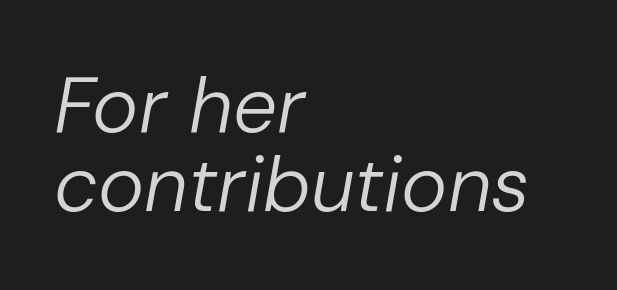
{"italic": "yes", "lean": "right", "slant_degrees": 10, "bold": "no", "weight": "regular", "width": "normal", "stroke_contrast": "low", "x_height": "medium", "monospaced": "no", "underline": "no", "align": "left", "line_spacing": "tight", "line_spacing_ratio": 1.01, "letter_spacing": "normal", "letter_spacing_em": 0.0, "glyph_px": 78}
